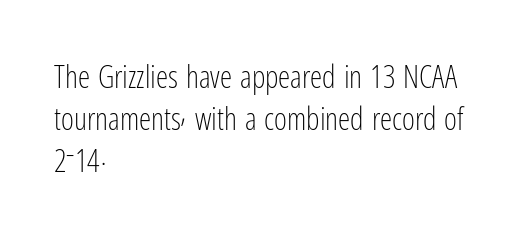
The image shows 31 px light, condensed sans-serif type, upright; set left-aligned, normal line spacing (1.35x), normal letter spacing, not underlined; low stroke contrast and a medium x-height.
